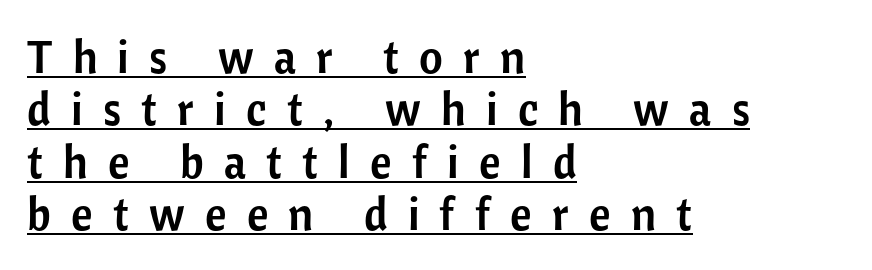
{"serif": "no", "italic": "no", "width": "normal", "stroke_contrast": "low", "x_height": "medium", "monospaced": "no", "underline": "yes", "align": "left", "line_spacing": "tight", "line_spacing_ratio": 1.14, "letter_spacing": "wide", "letter_spacing_em": 0.44, "glyph_px": 46}
